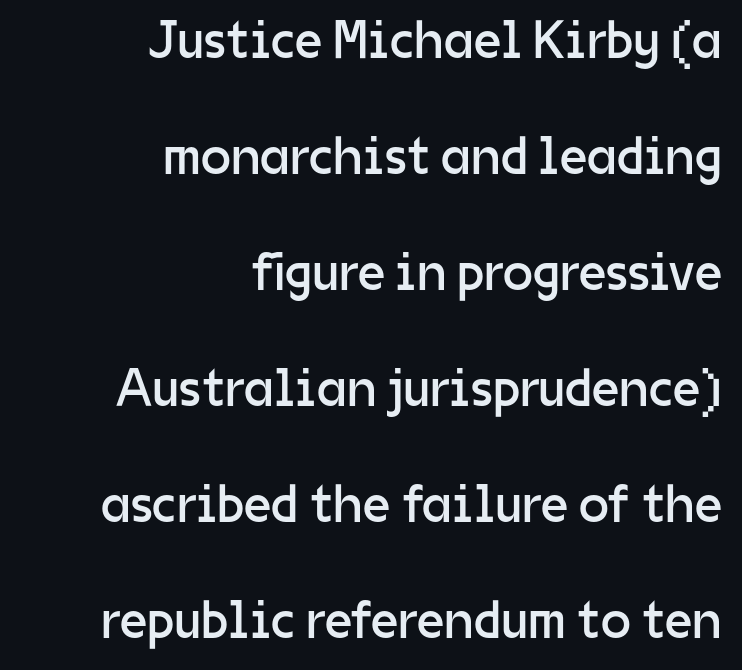
{"serif": "no", "italic": "no", "bold": "no", "weight": "regular", "width": "normal", "stroke_contrast": "low", "x_height": "medium", "monospaced": "no", "underline": "no", "align": "right", "line_spacing": "loose", "line_spacing_ratio": 2.15, "letter_spacing": "normal", "letter_spacing_em": 0.0, "glyph_px": 54}
